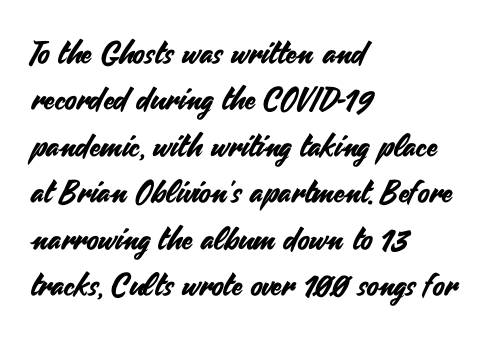
The image shows 31 px sans-serif type; set left-aligned, normal line spacing (1.5x), normal letter spacing, not underlined; medium stroke contrast and a small x-height.
